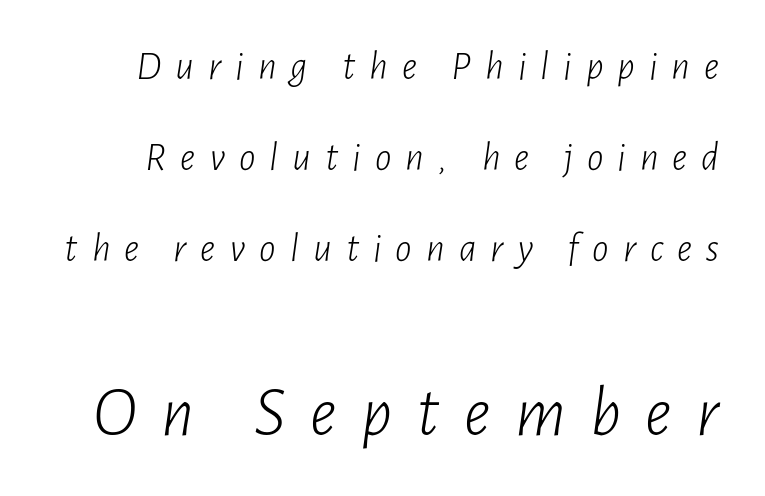
The image shows 72 px light, condensed type, italic (leaning right); set loose line spacing (2.22x), unusually wide letter spacing (+0.34 em), not underlined; the second (bottom) block is 1.76x larger; low stroke contrast and a medium x-height.
